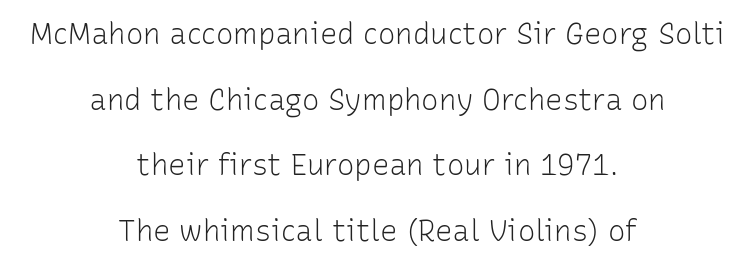
Teacher's note: observe the equal gaps on both sides — that is centered alignment. What stands out about the letter spacing? Nothing — it is the standard amount. Serifs: no, the terminals of the letterforms are clean. Weight: in the light-to-regular range. Style check: upright. This sample has the flowing, uneven cadence of proportional lettering.
